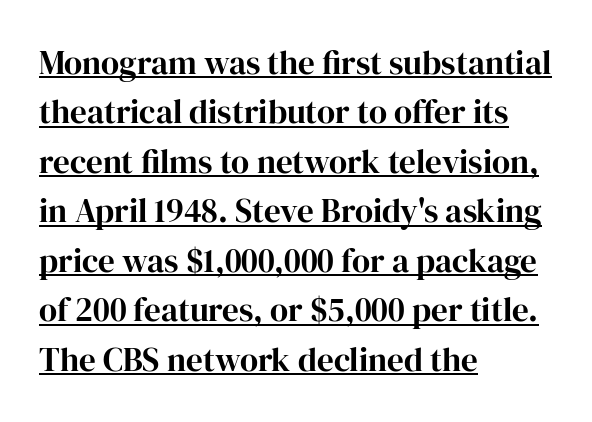
The image shows 33 px serif type, upright; set left-aligned, normal line spacing (1.5x), normal letter spacing, underlined; high stroke contrast and a medium x-height.
